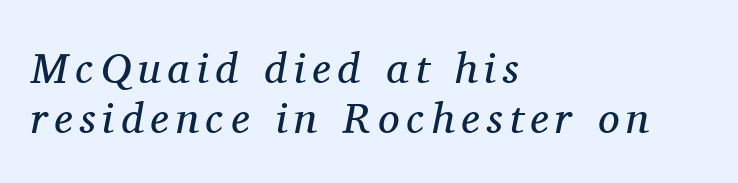
The rendering uses natural spacing where letterforms have individual widths. One-word summary of the alignment: left. Rule under the text: the space is simply empty. If you drew a line through each stem, it would be angled. Stems here are at most as thick as an everyday book face.
